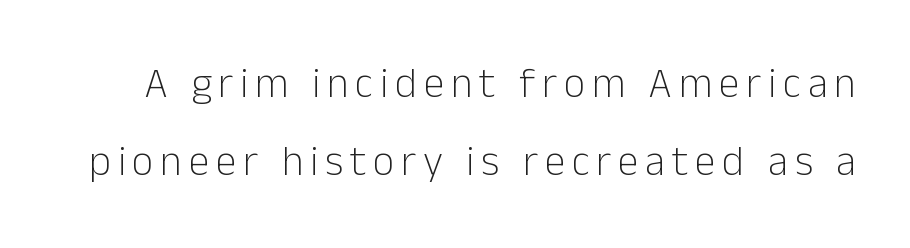
Q: Is the text bold? A: No.
Q: Is the text italic (slanted)? A: No, it is upright.
Q: Is the typeface a serif or a sans-serif typeface? A: Sans-serif.
Q: Is the text underlined? A: No.
Q: Width (condensed, normal, or wide)? A: Normal.
Q: Stroke contrast? A: Low.
Q: x-height? A: Medium.
Q: Monospaced? A: No.
